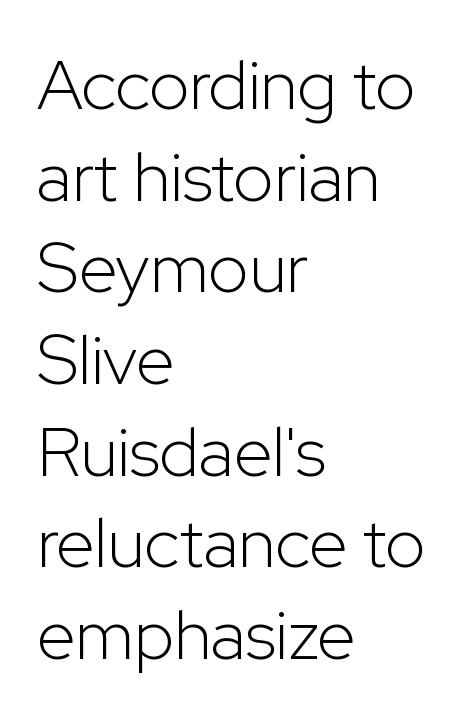
{"serif": "no", "italic": "no", "bold": "no", "weight": "light", "width": "normal", "stroke_contrast": "low", "x_height": "medium", "monospaced": "no", "underline": "no", "align": "left", "line_spacing": "normal", "line_spacing_ratio": 1.31, "letter_spacing": "normal", "letter_spacing_em": 0.0, "glyph_px": 70}
